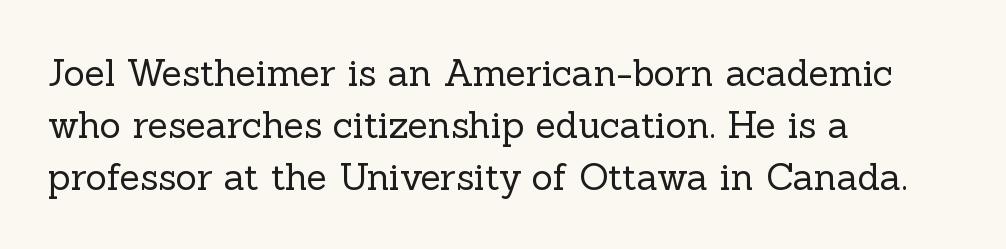
{"serif": "yes", "italic": "no", "bold": "no", "weight": "regular", "width": "normal", "x_height": "medium", "monospaced": "no", "underline": "no", "align": "left", "line_spacing": "normal", "line_spacing_ratio": 1.4, "letter_spacing": "normal", "letter_spacing_em": 0.0, "glyph_px": 37}
